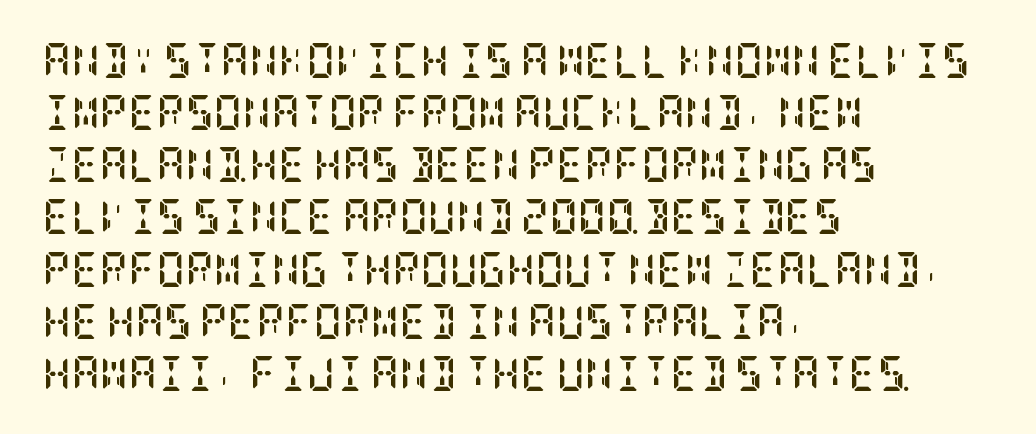
The image shows 35 px semibold, condensed serif type, upright; set left-aligned, normal line spacing (1.49x), normal letter spacing, not underlined; low stroke contrast and a large x-height.
